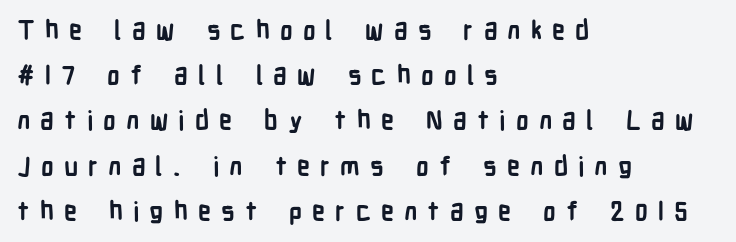
Notice how the passage keeps a crisp vertical edge on the left only. Heavy-handed strokes throughout: this text is bold. Italic? Not at all — the glyphs are vertical. The foot of each line stays bare and open.
